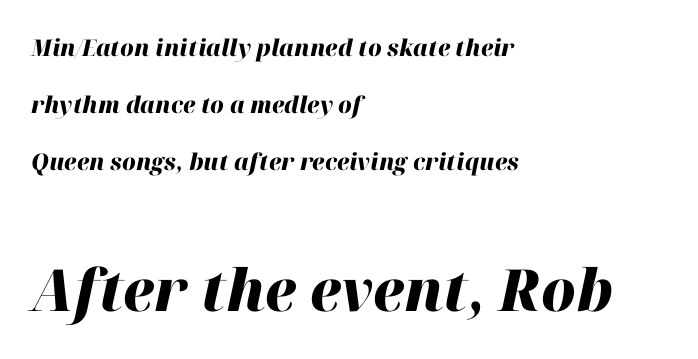
{"italic": "yes", "lean": "right", "slant_degrees": 12, "bold": "yes", "weight": "heavy", "width": "normal", "stroke_contrast": "high", "x_height": "medium", "monospaced": "no", "underline": "no", "align": "left", "line_spacing": "loose", "line_spacing_ratio": 2.48, "letter_spacing": "normal", "letter_spacing_em": 0.0, "larger_block": "second", "size_ratio": 2.52, "glyph_px": 58}
